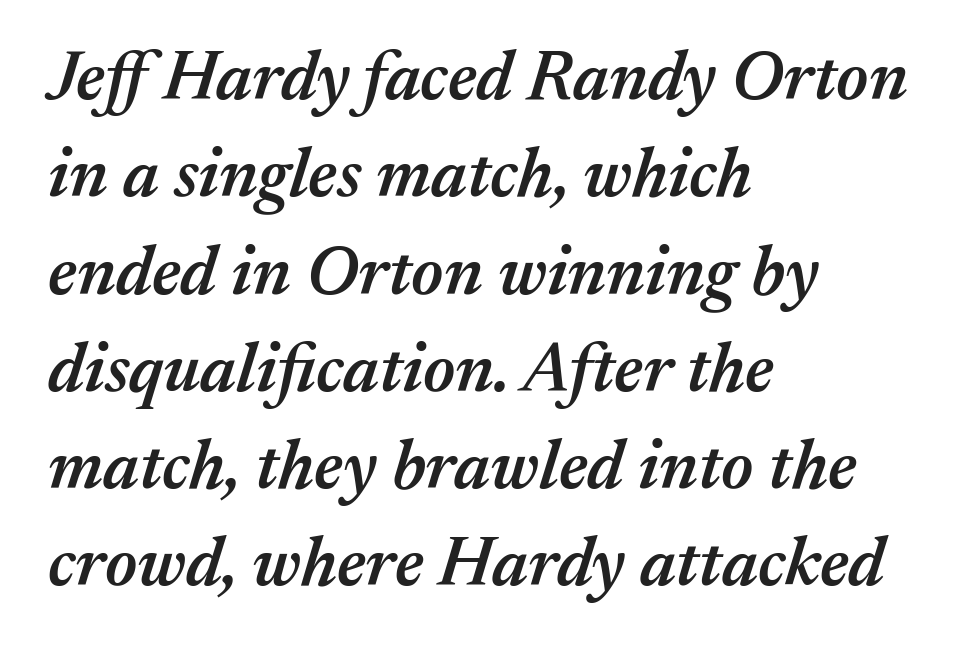
{"italic": "yes", "lean": "right", "slant_degrees": 17, "bold": "semi", "weight": "semibold", "width": "normal", "stroke_contrast": "medium", "x_height": "medium", "monospaced": "no", "underline": "no", "align": "left", "line_spacing": "normal", "line_spacing_ratio": 1.41, "letter_spacing": "normal", "letter_spacing_em": 0.0, "glyph_px": 69}
